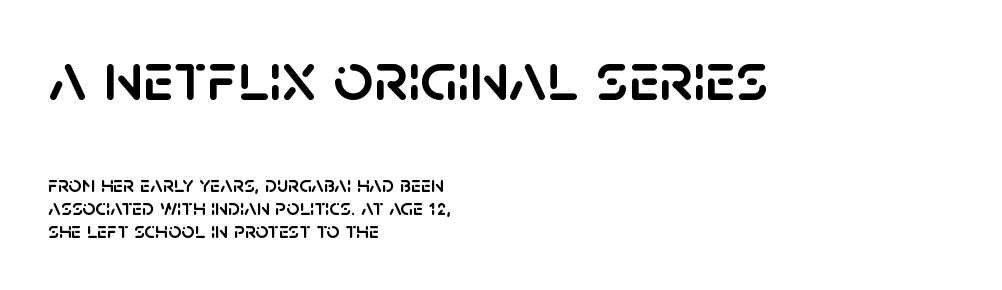
Q: Is the text italic (slanted)? A: No, it is upright.
Q: Is the typeface a serif or a sans-serif typeface? A: Sans-serif.
Q: Is the text underlined? A: No.
Q: How is the paragraph aligned? A: Left-aligned.
Q: Is the spacing between letters normal or unusually wide? A: Normal.
Q: Is the spacing between lines tight, normal or loose? A: Tight.
Q: Which block of text is set in a larger size, the first (top) or the second (bottom)? A: The first (top) one.
Q: Width (condensed, normal, or wide)? A: Normal.
Q: Stroke contrast? A: Low.
Q: x-height? A: Large.
Q: Monospaced? A: No.
